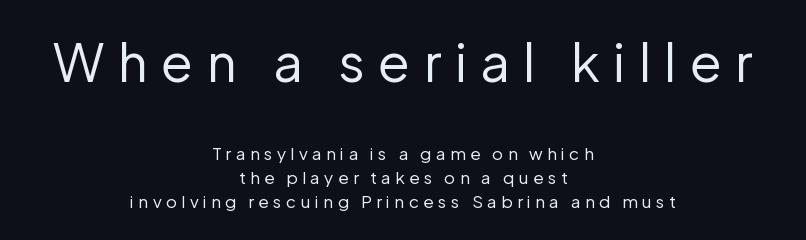
{"serif": "no", "italic": "no", "bold": "no", "weight": "regular", "width": "normal", "stroke_contrast": "low", "x_height": "medium", "monospaced": "no", "underline": "no", "align": "center", "line_spacing": "normal", "line_spacing_ratio": 1.4, "letter_spacing": "wide", "letter_spacing_em": 0.26, "larger_block": "first", "size_ratio": 3.06, "glyph_px": 52}
